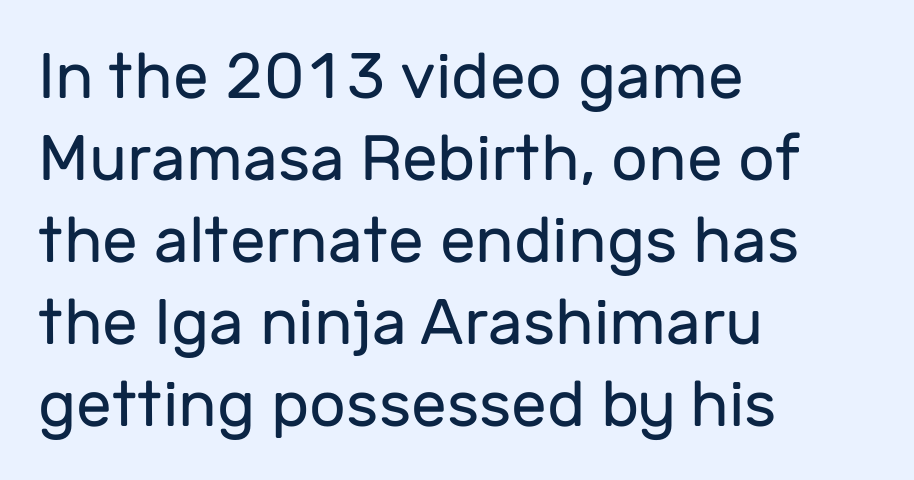
Q: Is the text bold? A: No.
Q: Is the text italic (slanted)? A: No, it is upright.
Q: Is the typeface a serif or a sans-serif typeface? A: Sans-serif.
Q: Is the text underlined? A: No.
Q: How is the paragraph aligned? A: Left-aligned.
Q: Is the spacing between letters normal or unusually wide? A: Normal.
Q: Is the spacing between lines tight, normal or loose? A: Normal.
Q: Width (condensed, normal, or wide)? A: Normal.
Q: Stroke contrast? A: Low.
Q: x-height? A: Medium.
Q: Monospaced? A: No.
